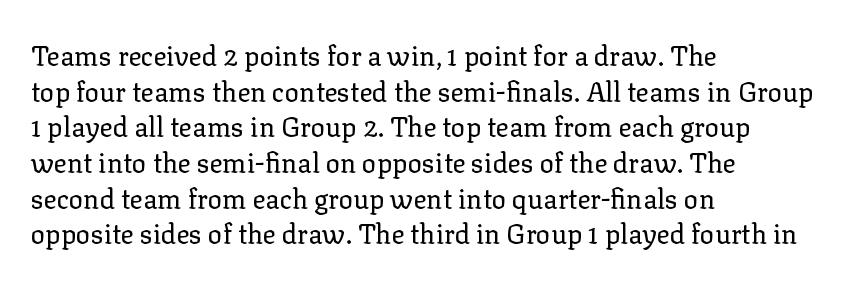
{"italic": "no", "bold": "no", "underline": "no", "align": "left", "line_spacing": "normal", "line_spacing_ratio": 1.32, "letter_spacing": "normal", "letter_spacing_em": 0.0, "glyph_px": 27}
